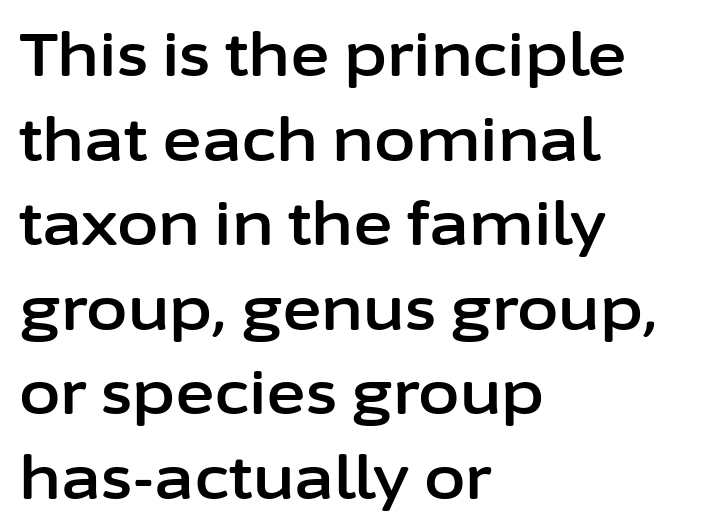
{"serif": "no", "italic": "no", "width": "normal", "stroke_contrast": "low", "x_height": "medium", "monospaced": "no", "underline": "no", "align": "left", "line_spacing": "normal", "line_spacing_ratio": 1.41, "letter_spacing": "normal", "letter_spacing_em": 0.0, "glyph_px": 60}
